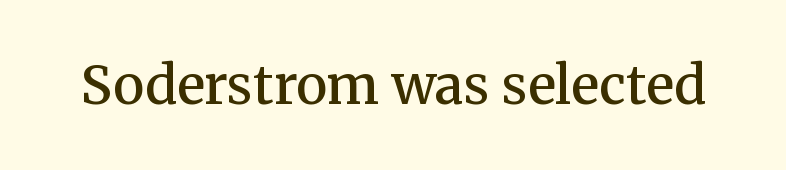
{"serif": "yes", "italic": "no", "bold": "semi", "weight": "semibold", "width": "normal", "stroke_contrast": "medium", "x_height": "medium", "monospaced": "no", "underline": "no", "letter_spacing": "normal", "letter_spacing_em": 0.0, "glyph_px": 53}
